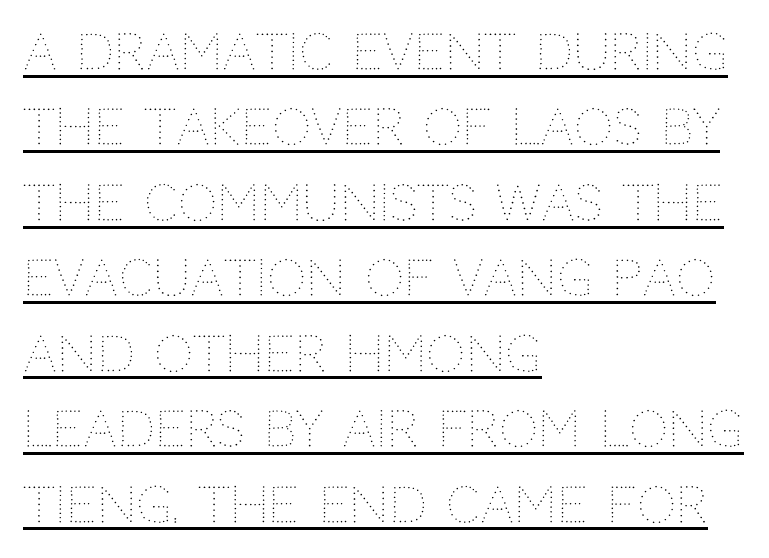
{"italic": "no", "bold": "no", "weight": "thin", "width": "normal", "stroke_contrast": "medium", "x_height": "large", "monospaced": "no", "underline": "yes", "align": "left", "line_spacing": "normal", "line_spacing_ratio": 1.54, "letter_spacing": "normal", "letter_spacing_em": 0.0, "glyph_px": 49}
